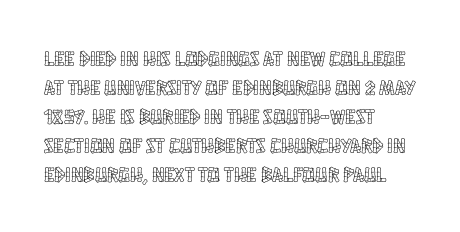
Q: Is the text italic (slanted)? A: No, it is upright.
Q: Is the text underlined? A: No.
Q: How is the paragraph aligned? A: Left-aligned.
Q: Is the spacing between letters normal or unusually wide? A: Normal.
Q: Is the spacing between lines tight, normal or loose? A: Normal.
